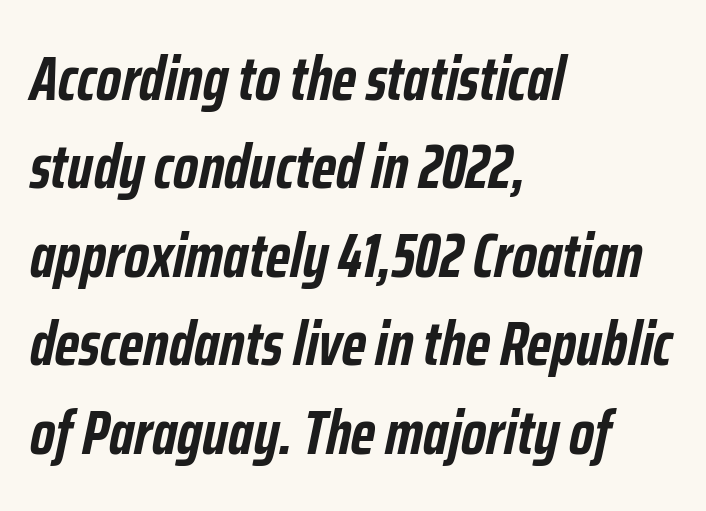
{"italic": "yes", "lean": "right", "slant_degrees": 12, "bold": "yes", "weight": "semibold", "width": "condensed", "stroke_contrast": "low", "x_height": "medium", "monospaced": "no", "underline": "no", "align": "left", "line_spacing": "normal", "line_spacing_ratio": 1.45, "letter_spacing": "normal", "letter_spacing_em": 0.0, "glyph_px": 61}
